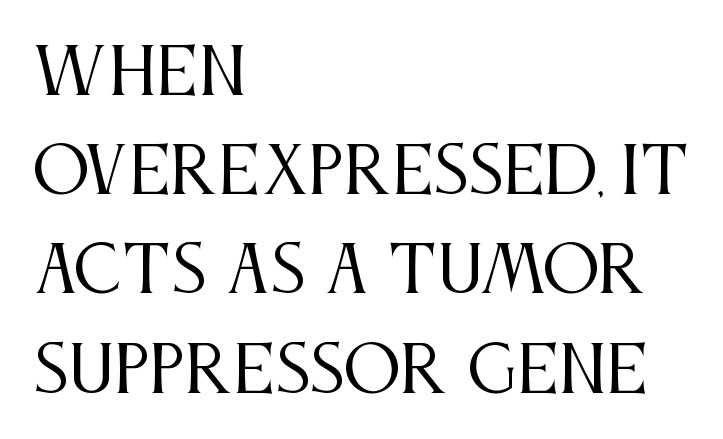
{"serif": "yes", "italic": "no", "bold": "no", "weight": "regular", "width": "condensed", "stroke_contrast": "medium", "x_height": "large", "monospaced": "no", "underline": "no", "align": "left", "line_spacing": "normal", "line_spacing_ratio": 1.55, "letter_spacing": "normal", "letter_spacing_em": 0.0, "glyph_px": 64}
